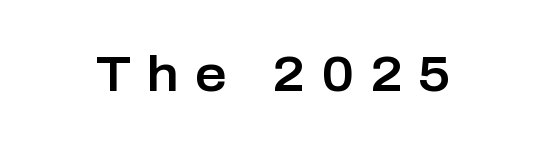
Q: Is the text italic (slanted)? A: No, it is upright.
Q: Is the typeface a serif or a sans-serif typeface? A: Sans-serif.
Q: Is the text underlined? A: No.
Q: Is the spacing between letters normal or unusually wide? A: Unusually wide.
Q: Width (condensed, normal, or wide)? A: Normal.
Q: Stroke contrast? A: Low.
Q: x-height? A: Medium.
Q: Monospaced? A: No.
